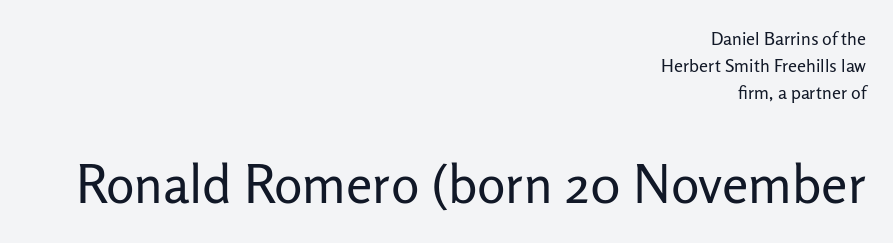
The baseline area is clear. Does the leading feel generous? No, just average. Weight: not bold — regular or lighter. The type sits square on the baseline with zero lean.
